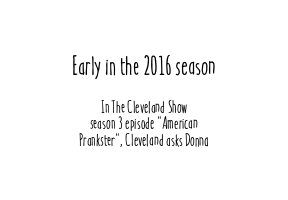
{"italic": "no", "underline": "no", "align": "center", "line_spacing": "tight", "line_spacing_ratio": 0.99, "letter_spacing": "normal", "letter_spacing_em": 0.0, "larger_block": "first", "size_ratio": 1.53, "glyph_px": 26}
